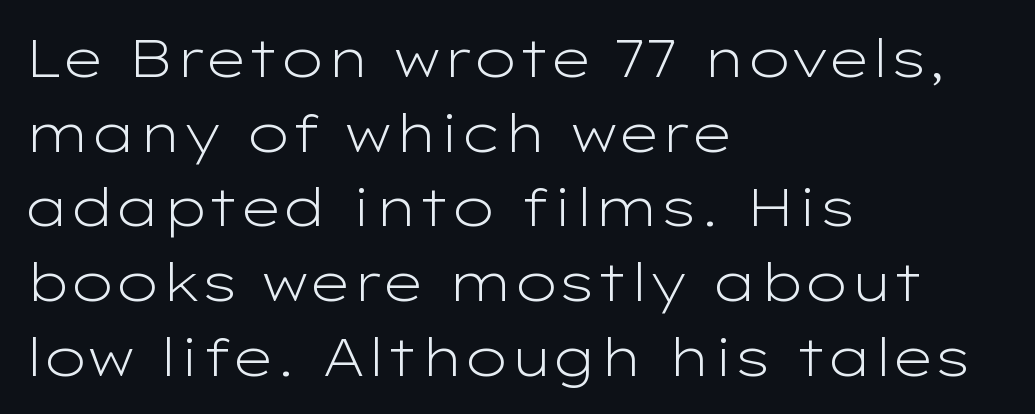
Q: Is the text bold? A: No.
Q: Is the text italic (slanted)? A: No, it is upright.
Q: Is the typeface a serif or a sans-serif typeface? A: Sans-serif.
Q: Is the text underlined? A: No.
Q: How is the paragraph aligned? A: Left-aligned.
Q: Is the spacing between letters normal or unusually wide? A: Normal.
Q: Is the spacing between lines tight, normal or loose? A: Normal.
Q: Width (condensed, normal, or wide)? A: Wide.
Q: Stroke contrast? A: Low.
Q: x-height? A: Medium.
Q: Monospaced? A: No.
